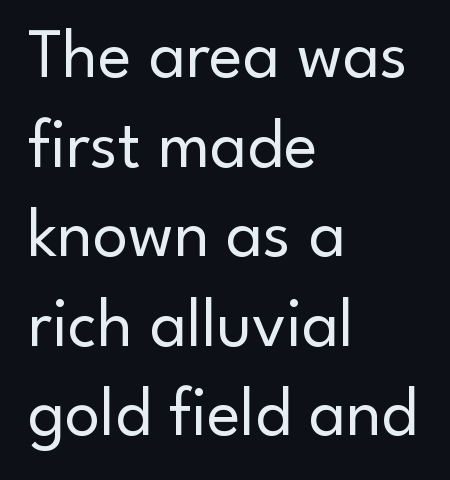
Only glyphs here, with clear space below each row. Baseline-to-baseline distance is the conventional proportion of letter height. Is there any slant? The stems are plumb. Casual observation: everything's shoved over to the left. These lines are composed in type without serifs. What stands out about the letter spacing? Nothing — it is the standard amount.
